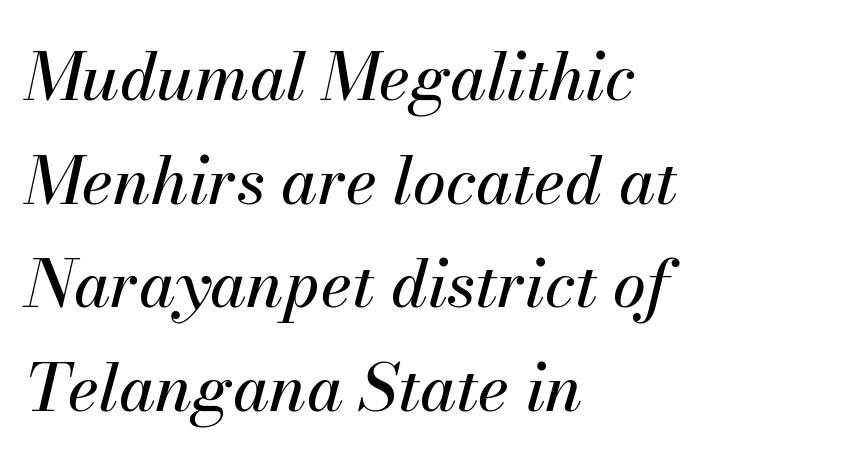
The face used here is rendered with its standard letterfit. Horizontal bands of white between lines are of average thickness. Here the designer chose a conventional face with non-uniform glyph widths. It's the slanting kind of type. Only glyphs here, with clear space below each row.
